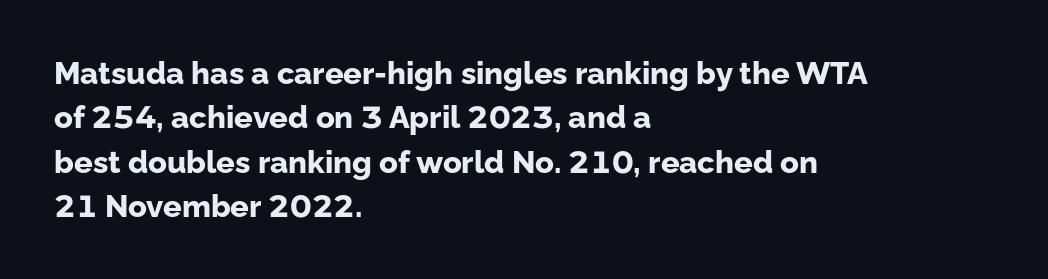
Q: Is the text bold? A: Yes.
Q: Is the text italic (slanted)? A: No, it is upright.
Q: Is the typeface a serif or a sans-serif typeface? A: Sans-serif.
Q: Is the text underlined? A: No.
Q: How is the paragraph aligned? A: Left-aligned.
Q: Is the spacing between letters normal or unusually wide? A: Normal.
Q: Is the spacing between lines tight, normal or loose? A: Normal.
Q: Width (condensed, normal, or wide)? A: Normal.
Q: Stroke contrast? A: Low.
Q: x-height? A: Medium.
Q: Monospaced? A: No.
